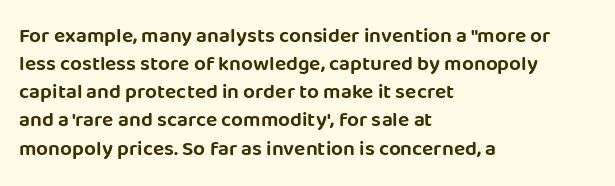
Q: Is the text italic (slanted)? A: No, it is upright.
Q: Is the text underlined? A: No.
Q: How is the paragraph aligned? A: Left-aligned.
Q: Is the spacing between letters normal or unusually wide? A: Normal.
Q: Is the spacing between lines tight, normal or loose? A: Normal.
